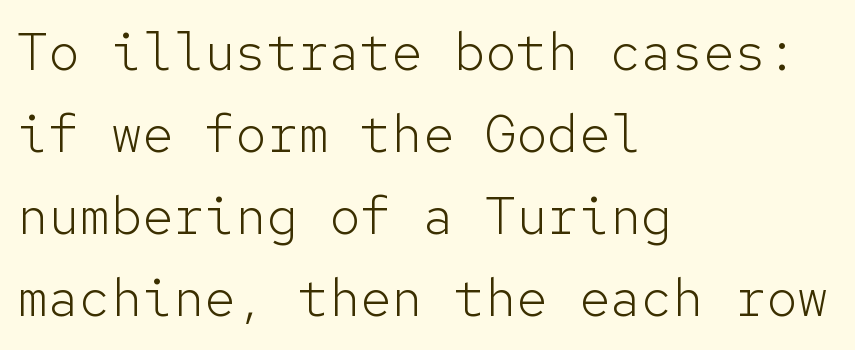
{"serif": "no", "italic": "no", "bold": "no", "weight": "light", "width": "normal", "stroke_contrast": "low", "x_height": "medium", "monospaced": "yes", "underline": "no", "align": "left", "line_spacing": "normal", "line_spacing_ratio": 1.58, "letter_spacing": "normal", "letter_spacing_em": 0.0, "glyph_px": 52}
